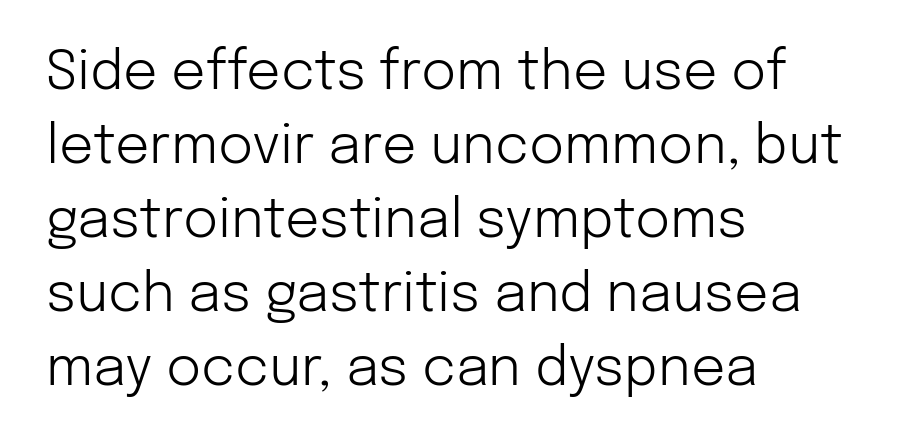
{"serif": "no", "italic": "no", "bold": "no", "weight": "light", "width": "normal", "stroke_contrast": "low", "x_height": "medium", "monospaced": "no", "underline": "no", "align": "left", "line_spacing": "normal", "line_spacing_ratio": 1.37, "letter_spacing": "normal", "letter_spacing_em": 0.0, "glyph_px": 54}
